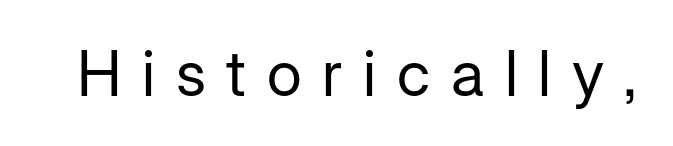
The image shows 63 px regular-weight sans-serif type, upright; set unusually wide letter spacing (+0.33 em), not underlined; low stroke contrast and a medium x-height.
